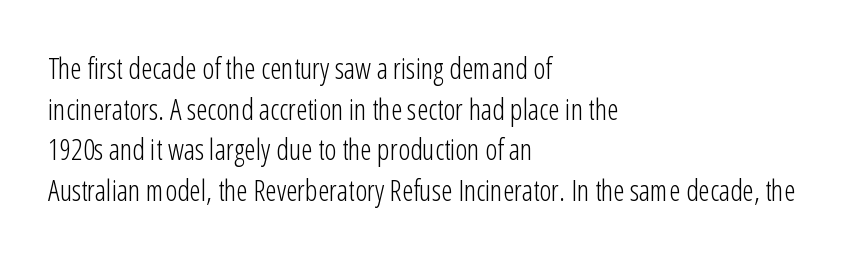
The image shows 29 px light, condensed sans-serif type, upright; set left-aligned, normal line spacing (1.4x), normal letter spacing, not underlined; low stroke contrast and a medium x-height.
